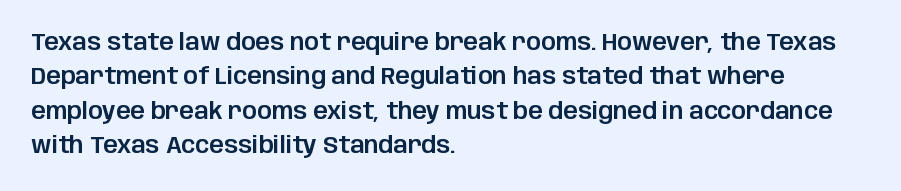
The specimen omits any rule beneath the text block's lines. The line-height multiplier appears to be the usual default. Posture: upright roman. The letters sit at their default tracking, neither squeezed nor spread.
